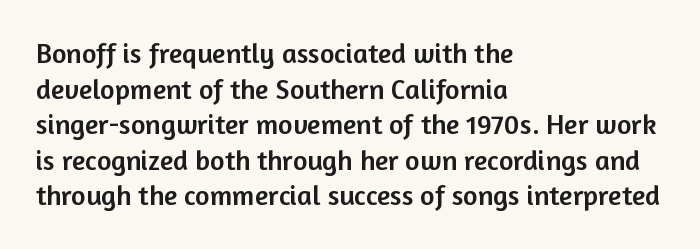
The image shows 28 px sans-serif type, upright; set left-aligned, normal line spacing (1.27x), normal letter spacing, not underlined; low stroke contrast and a medium x-height.
